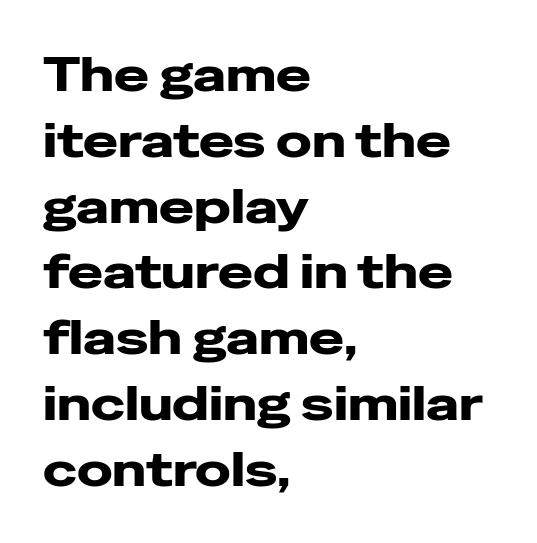
The image shows 47 px wide sans-serif type, upright; set left-aligned, normal line spacing (1.4x), normal letter spacing, not underlined; low stroke contrast and a medium x-height.
